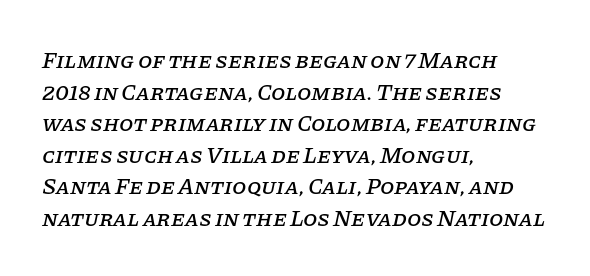
The image shows 23 px text type, italic (leaning right); set left-aligned, normal line spacing (1.37x), normal letter spacing, not underlined.
